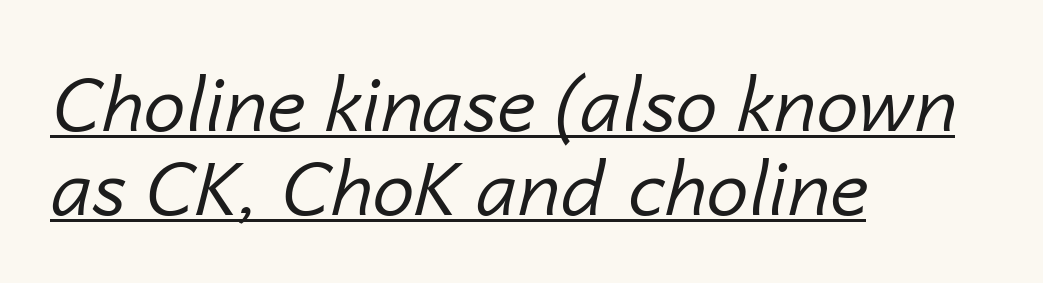
Q: Is the text bold? A: No.
Q: Is the text italic (slanted)? A: Yes, it leans right by about 14 degrees.
Q: Is the text underlined? A: Yes.
Q: How is the paragraph aligned? A: Left-aligned.
Q: Is the spacing between letters normal or unusually wide? A: Normal.
Q: Is the spacing between lines tight, normal or loose? A: Tight.
Q: Width (condensed, normal, or wide)? A: Normal.
Q: Stroke contrast? A: Low.
Q: x-height? A: Medium.
Q: Monospaced? A: No.
